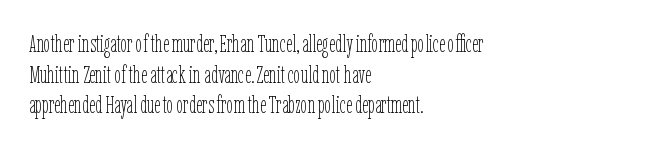
{"italic": "no", "bold": "no", "underline": "no", "align": "left", "line_spacing": "normal", "line_spacing_ratio": 1.28, "letter_spacing": "normal", "letter_spacing_em": 0.0, "glyph_px": 24}
